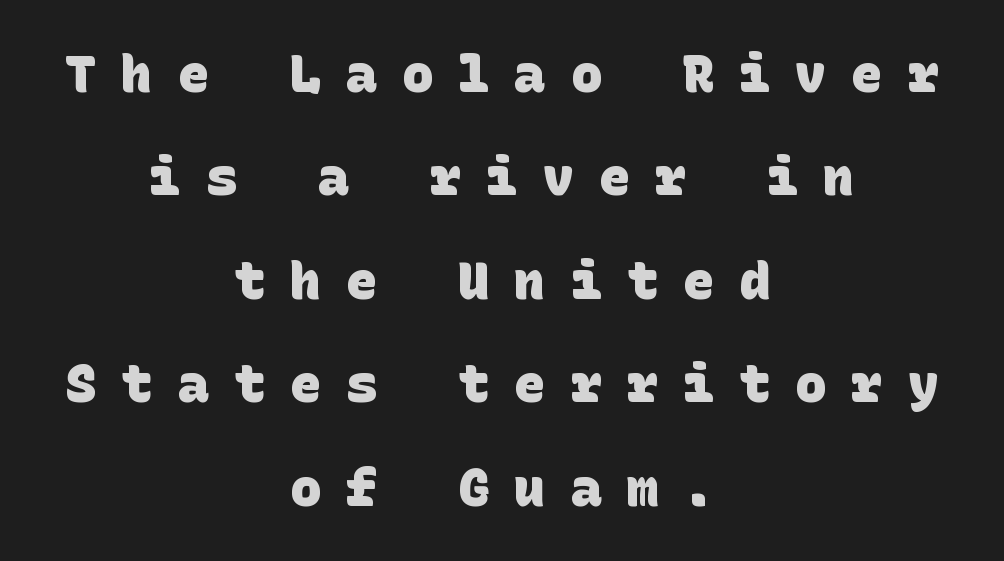
The image shows 52 px heavy sans-serif type; set centered, loose line spacing (1.99x), unusually wide letter spacing (+0.48 em), not underlined; low stroke contrast and a large x-height.
